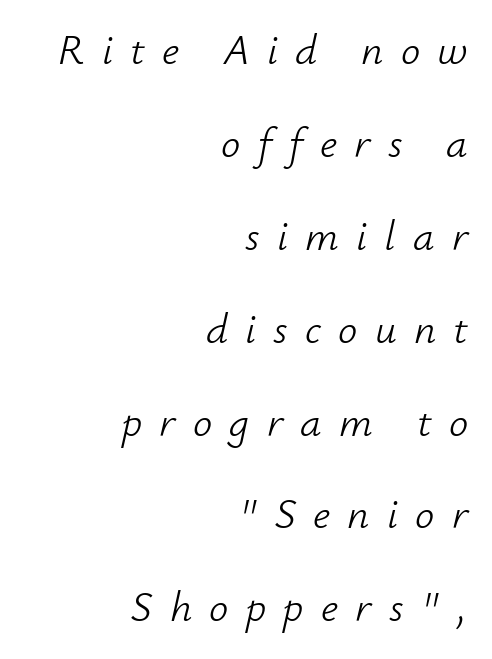
{"italic": "yes", "lean": "right", "slant_degrees": 12, "bold": "no", "weight": "light", "width": "normal", "stroke_contrast": "low", "x_height": "small", "monospaced": "no", "underline": "no", "align": "right", "line_spacing": "loose", "line_spacing_ratio": 2.16, "letter_spacing": "wide", "letter_spacing_em": 0.4, "glyph_px": 43}
